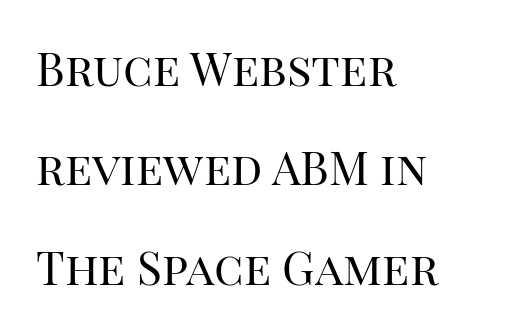
{"serif": "yes", "italic": "no", "bold": "no", "weight": "regular", "width": "normal", "stroke_contrast": "high", "x_height": "large", "monospaced": "no", "underline": "no", "align": "left", "line_spacing": "loose", "line_spacing_ratio": 2.16, "letter_spacing": "normal", "letter_spacing_em": 0.0, "glyph_px": 46}
